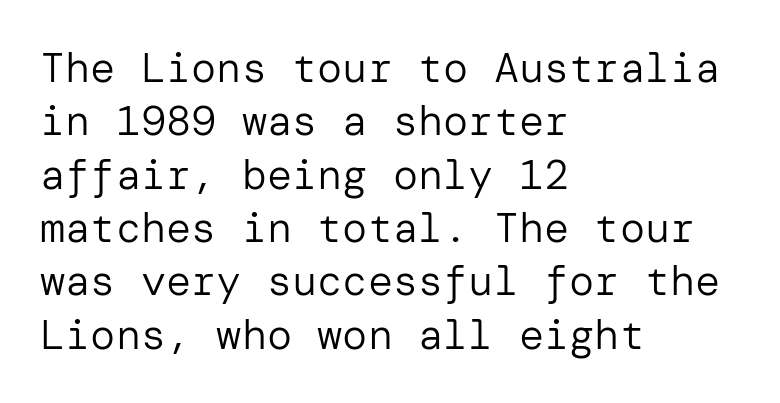
Q: Is the text bold? A: No.
Q: Is the text italic (slanted)? A: No, it is upright.
Q: Is the typeface a serif or a sans-serif typeface? A: Sans-serif.
Q: Is the text underlined? A: No.
Q: How is the paragraph aligned? A: Left-aligned.
Q: Is the spacing between letters normal or unusually wide? A: Normal.
Q: Is the spacing between lines tight, normal or loose? A: Normal.
Q: Width (condensed, normal, or wide)? A: Normal.
Q: Stroke contrast? A: Low.
Q: x-height? A: Medium.
